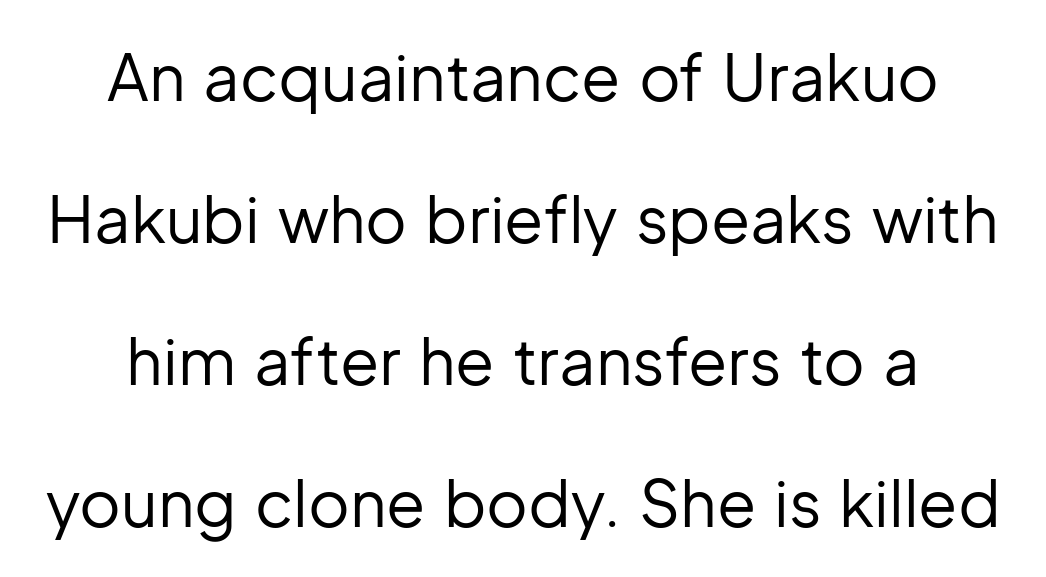
Q: Is the text bold? A: No.
Q: Is the text italic (slanted)? A: No, it is upright.
Q: Is the typeface a serif or a sans-serif typeface? A: Sans-serif.
Q: Is the text underlined? A: No.
Q: Is the spacing between letters normal or unusually wide? A: Normal.
Q: Is the spacing between lines tight, normal or loose? A: Loose.
Q: Width (condensed, normal, or wide)? A: Normal.
Q: Stroke contrast? A: Low.
Q: x-height? A: Medium.
Q: Monospaced? A: No.
